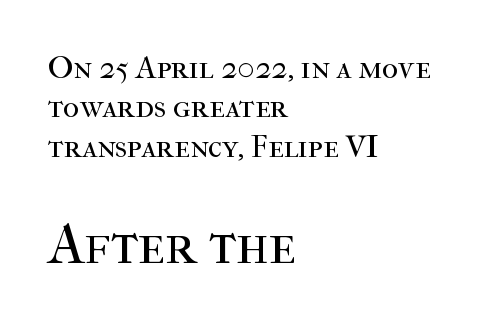
{"serif": "yes", "italic": "no", "bold": "no", "weight": "regular", "width": "normal", "stroke_contrast": "high", "x_height": "medium", "monospaced": "no", "underline": "no", "align": "left", "line_spacing_ratio": 1.23, "letter_spacing": "normal", "letter_spacing_em": 0.0, "larger_block": "second", "size_ratio": 1.75, "glyph_px": 56}
